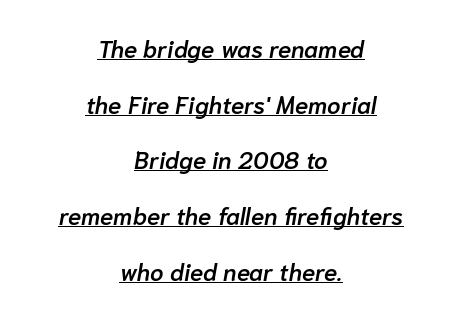
{"italic": "yes", "lean": "right", "slant_degrees": 10, "bold": "semi", "underline": "yes", "align": "center", "line_spacing": "loose", "line_spacing_ratio": 2.32, "letter_spacing": "normal", "letter_spacing_em": 0.0, "glyph_px": 24}
